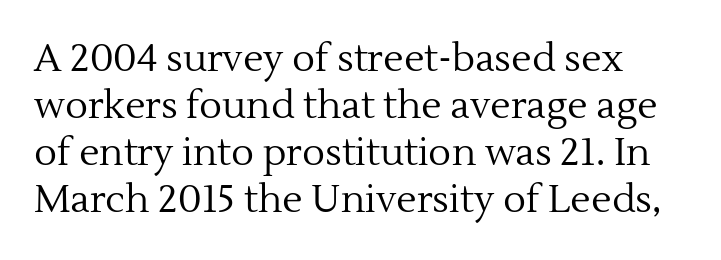
The image shows 38 px regular-weight serif type, upright; set line spacing 1.24x, normal letter spacing, not underlined; a medium x-height.
